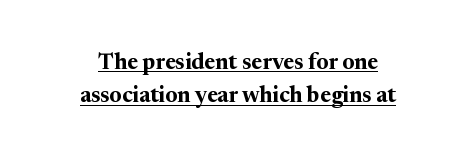
What's the leading like? Ordinary, nothing unusual. How heavy is the stroke? Heavy — this is a bold. Caption: multi-line text, centered on the measure. Quick note: not italic, upright. Words appear dense and cohesive because spacing is normal.
